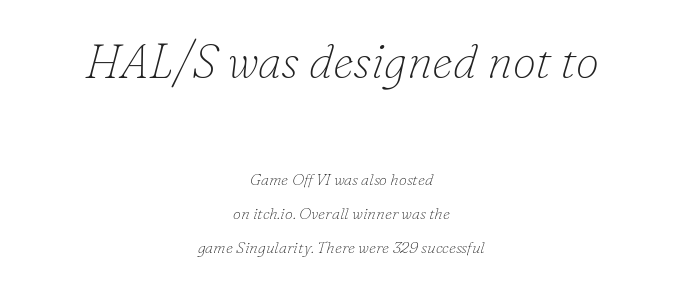
Q: Is the text bold? A: No.
Q: Is the text italic (slanted)? A: Yes, it leans right by about 16 degrees.
Q: Is the typeface a serif or a sans-serif typeface? A: Serif.
Q: Is the text underlined? A: No.
Q: How is the paragraph aligned? A: Centered.
Q: Is the spacing between letters normal or unusually wide? A: Normal.
Q: Is the spacing between lines tight, normal or loose? A: Loose.
Q: Which block of text is set in a larger size, the first (top) or the second (bottom)? A: The first (top) one.
Q: Width (condensed, normal, or wide)? A: Normal.
Q: Stroke contrast? A: Low.
Q: x-height? A: Small.
Q: Monospaced? A: No.
